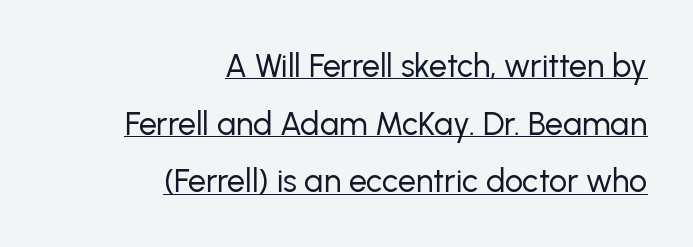
Q: Is the text bold? A: No.
Q: Is the text italic (slanted)? A: No, it is upright.
Q: Is the typeface a serif or a sans-serif typeface? A: Sans-serif.
Q: Is the text underlined? A: Yes.
Q: How is the paragraph aligned? A: Right-aligned.
Q: Is the spacing between letters normal or unusually wide? A: Normal.
Q: Width (condensed, normal, or wide)? A: Normal.
Q: Stroke contrast? A: Low.
Q: x-height? A: Medium.
Q: Monospaced? A: No.
